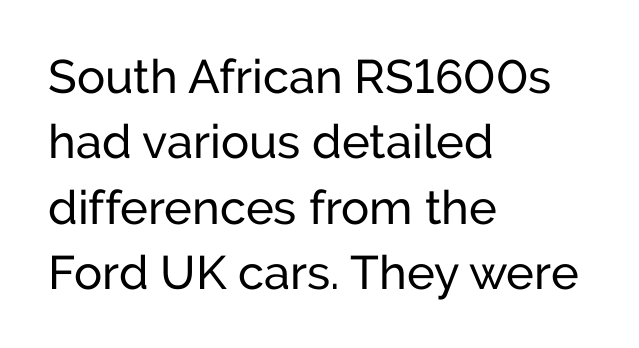
Q: Is the text bold? A: No.
Q: Is the text italic (slanted)? A: No, it is upright.
Q: Is the typeface a serif or a sans-serif typeface? A: Sans-serif.
Q: Is the text underlined? A: No.
Q: How is the paragraph aligned? A: Left-aligned.
Q: Is the spacing between letters normal or unusually wide? A: Normal.
Q: Is the spacing between lines tight, normal or loose? A: Normal.
Q: Width (condensed, normal, or wide)? A: Normal.
Q: Stroke contrast? A: Low.
Q: x-height? A: Medium.
Q: Monospaced? A: No.
